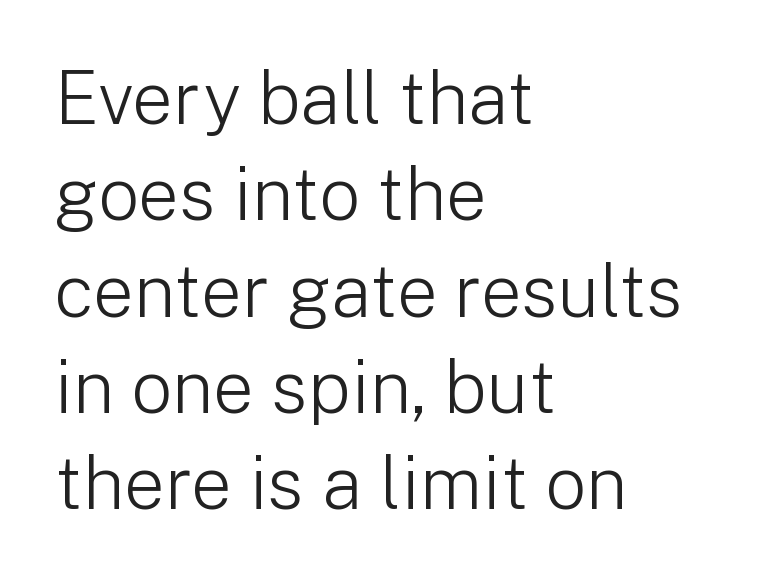
Quick note: underline off. A typesetter would call this proportional, since set widths differ per character. Line starts are locked; line ends wander. Rows of type keep a routine distance in the vertical direction. Every character sits straight up, as roman type does. Heaviness? Minimal to ordinary, like unemphasized prose.
